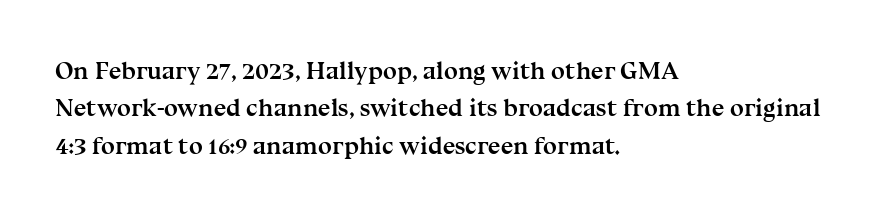
{"italic": "no", "bold": "yes", "underline": "no", "align": "left", "line_spacing": "normal", "line_spacing_ratio": 1.5, "letter_spacing": "normal", "letter_spacing_em": 0.0, "glyph_px": 25}
